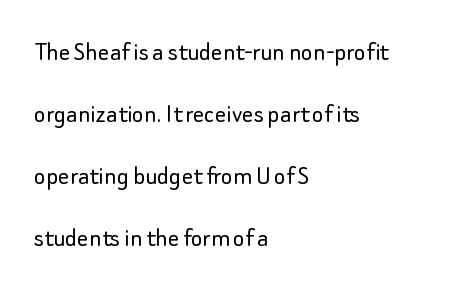
{"serif": "no", "italic": "no", "bold": "no", "weight": "light", "width": "normal", "stroke_contrast": "low", "x_height": "small", "monospaced": "no", "underline": "no", "align": "left", "line_spacing": "loose", "line_spacing_ratio": 2.22, "letter_spacing": "normal", "letter_spacing_em": 0.0, "glyph_px": 28}
